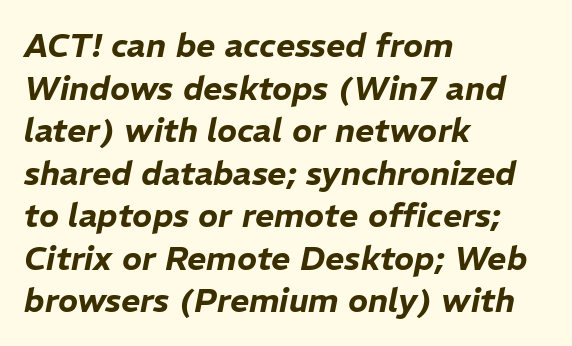
{"italic": "yes", "lean": "right", "slant_degrees": 11, "width": "normal", "stroke_contrast": "low", "x_height": "medium", "monospaced": "no", "underline": "no", "align": "left", "line_spacing": "normal", "line_spacing_ratio": 1.29, "letter_spacing": "normal", "letter_spacing_em": 0.0, "glyph_px": 33}
